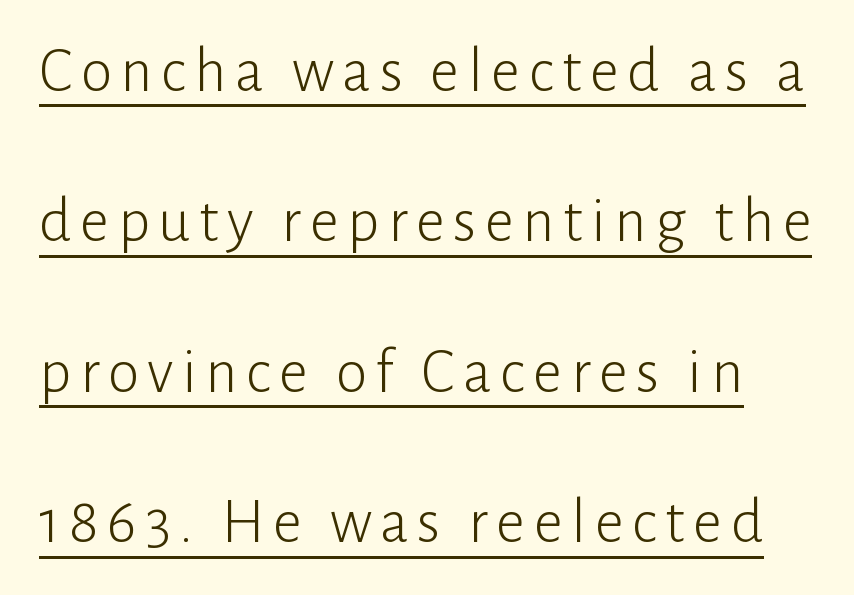
Q: Is the text bold? A: No.
Q: Is the text italic (slanted)? A: No, it is upright.
Q: Is the typeface a serif or a sans-serif typeface? A: Sans-serif.
Q: Is the text underlined? A: Yes.
Q: Is the spacing between lines tight, normal or loose? A: Loose.
Q: Width (condensed, normal, or wide)? A: Normal.
Q: Stroke contrast? A: Low.
Q: x-height? A: Medium.
Q: Monospaced? A: No.
